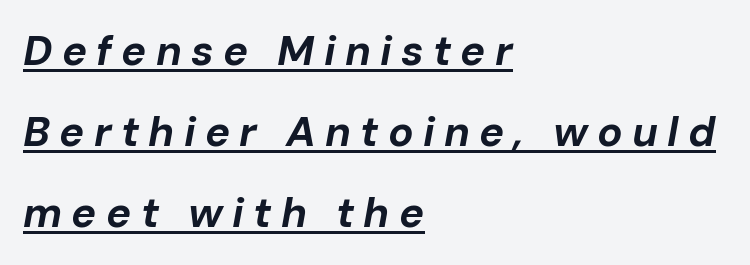
The image shows 42 px bold type, italic (leaning right); set left-aligned, loose line spacing (1.93x), unusually wide letter spacing (+0.22 em), underlined; low stroke contrast and a medium x-height.
